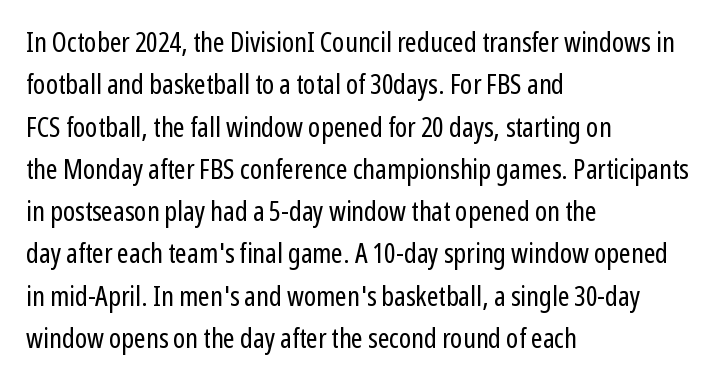
The image shows 28 px regular-weight, condensed sans-serif type, upright; set left-aligned, normal line spacing (1.51x), normal letter spacing, not underlined; low stroke contrast and a medium x-height.
